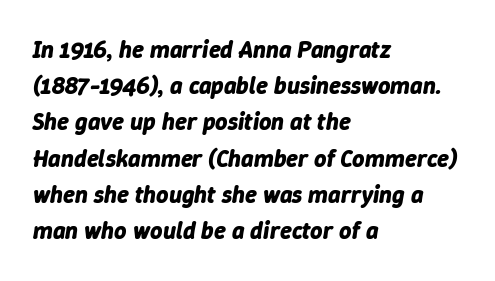
This rendering features lettering with no underline. Does the weight exceed regular? Yes, all the way to bold. Style check: oblique. The rendering anchors every line to the left-hand side. Line spacing here is normal.
